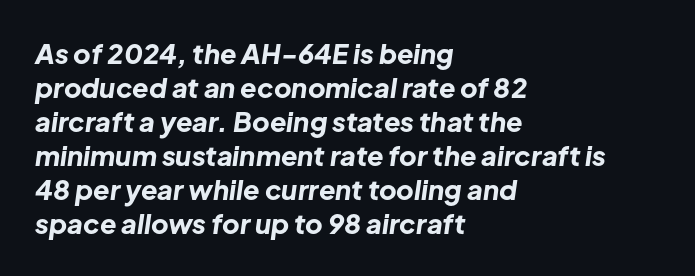
{"italic": "yes", "lean": "right", "slant_degrees": 8, "bold": "yes", "underline": "no", "align": "left", "line_spacing": "normal", "line_spacing_ratio": 1.26, "letter_spacing": "normal", "letter_spacing_em": 0.0, "glyph_px": 27}
